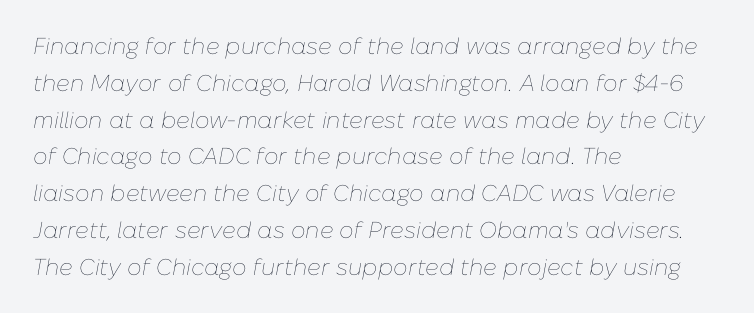
The image shows 23 px text type, italic (leaning right); set left-aligned, normal line spacing (1.6x), normal letter spacing, not underlined.
